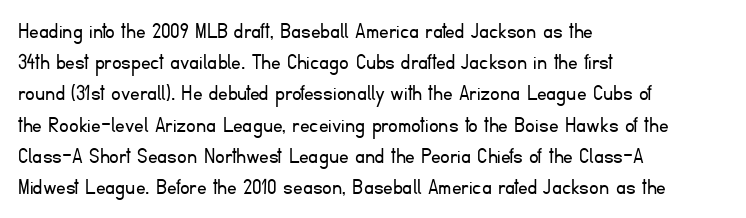
{"italic": "no", "bold": "no", "underline": "no", "align": "left", "line_spacing": "normal", "line_spacing_ratio": 1.3, "letter_spacing": "normal", "letter_spacing_em": 0.0, "glyph_px": 24}
